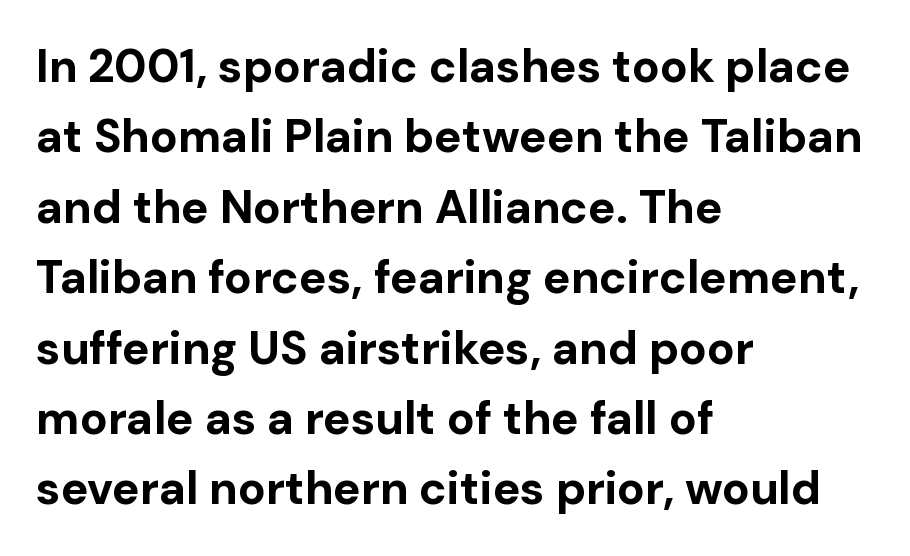
The image shows 46 px bold sans-serif type, upright; set left-aligned, normal line spacing (1.53x), normal letter spacing, not underlined; low stroke contrast and a medium x-height.
